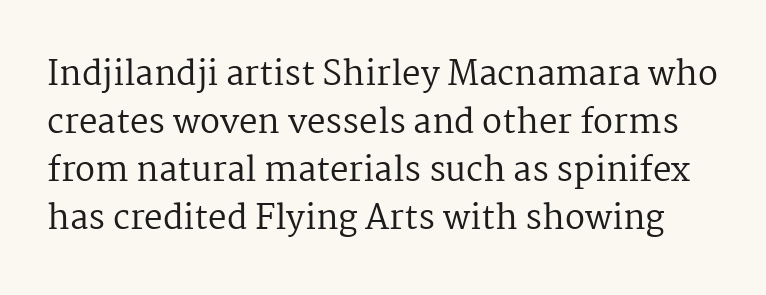
The image shows 33 px regular-weight serif type, upright; set normal line spacing (1.45x), normal letter spacing, not underlined; medium stroke contrast and a medium x-height.
